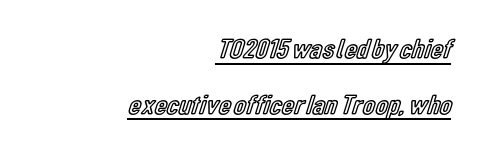
Layout note: lines flush right. This rendering leaves character spacing at its baseline value. The designer dialed line spacing up above the default. A baseline rule has been typeset under these characters.
